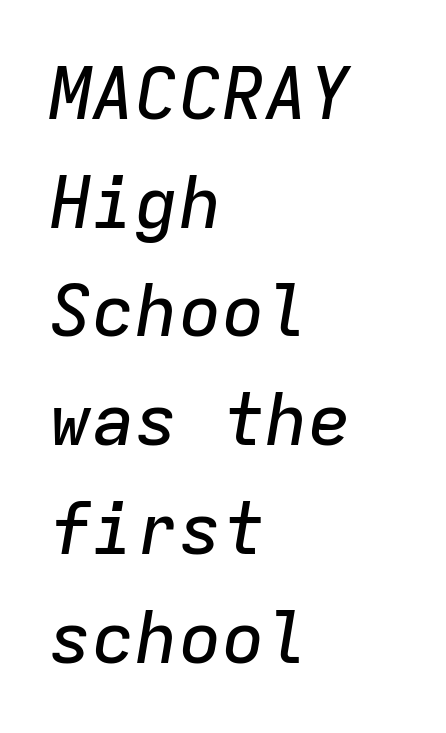
Yep, that's italic — everything's leaning. Beneath every word, the page is bare. Rows of type keep a routine distance in the vertical direction. The lines in this sample share a left origin and differ only in where they stop.
